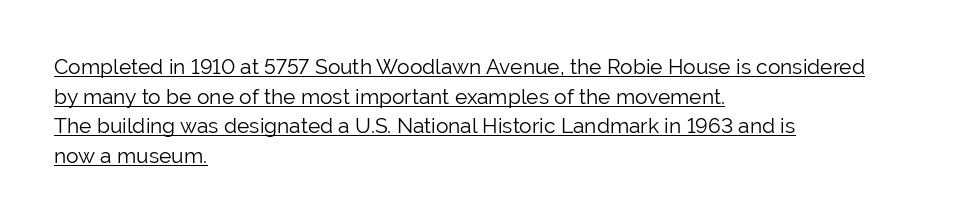
{"italic": "no", "bold": "no", "underline": "yes", "align": "left", "line_spacing": "normal", "line_spacing_ratio": 1.41, "letter_spacing": "normal", "letter_spacing_em": 0.0, "glyph_px": 21}
